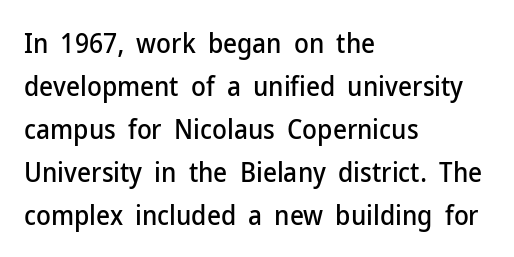
Q: Is the text italic (slanted)? A: No, it is upright.
Q: Is the text underlined? A: No.
Q: How is the paragraph aligned? A: Left-aligned.
Q: Is the spacing between letters normal or unusually wide? A: Normal.
Q: Is the spacing between lines tight, normal or loose? A: Normal.
